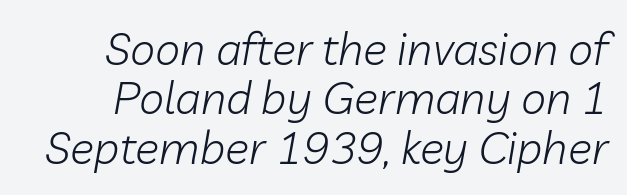
{"italic": "yes", "lean": "right", "slant_degrees": 10, "bold": "no", "weight": "light", "width": "normal", "stroke_contrast": "low", "x_height": "medium", "monospaced": "no", "underline": "no", "line_spacing": "tight", "line_spacing_ratio": 1.1, "letter_spacing": "normal", "letter_spacing_em": 0.0, "glyph_px": 45}
